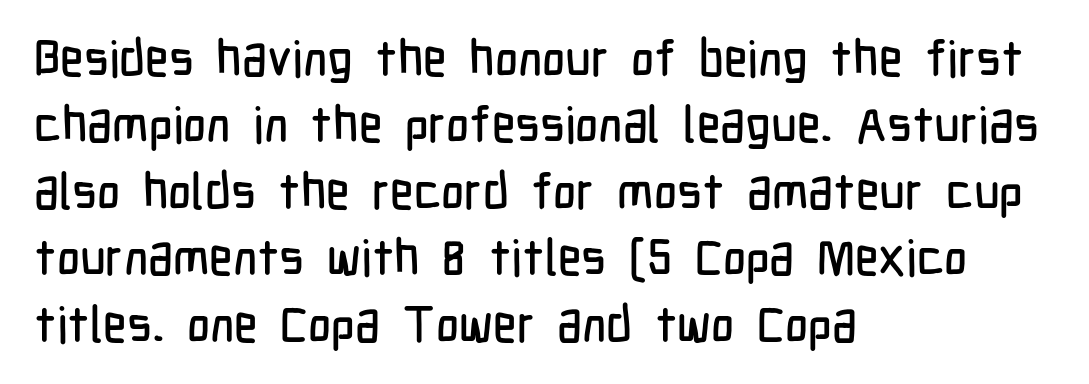
{"serif": "no", "italic": "no", "width": "condensed", "stroke_contrast": "low", "x_height": "medium", "monospaced": "no", "underline": "no", "align": "left", "line_spacing": "normal", "line_spacing_ratio": 1.33, "letter_spacing": "normal", "letter_spacing_em": 0.0, "glyph_px": 50}
